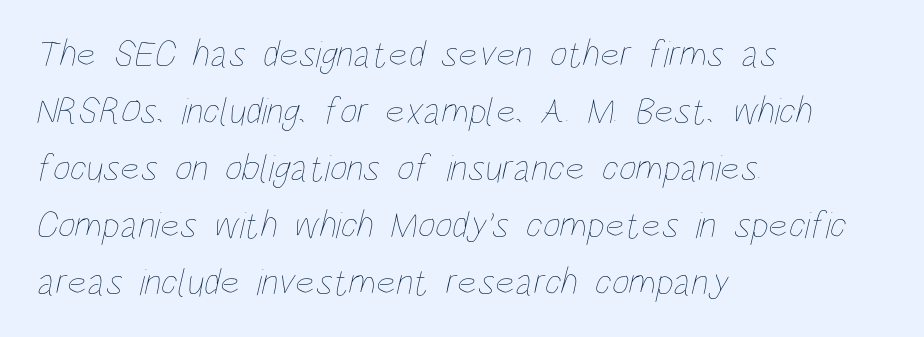
The image shows 38 px thin, condensed type; set left-aligned, normal line spacing (1.5x), normal letter spacing, not underlined; low stroke contrast and a large x-height.
